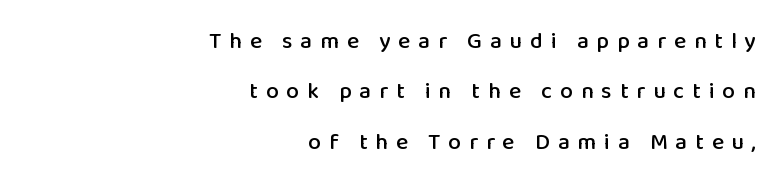
Italic: no, the glyphs are upright roman. Summary of vertical rhythm: relaxed, with wide interline spacing. Just letters on the line, the space beneath them empty. Caption: multi-line text, flush right, ragged left. Substantial extra tracking has been applied to these lines.
